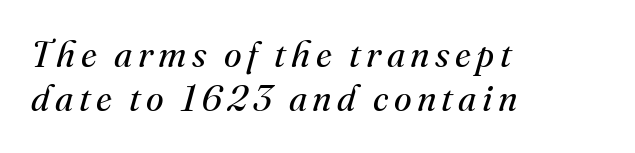
The image shows 36 px regular-weight serif type, italic (leaning right); set left-aligned, line spacing 1.23x, not underlined; medium stroke contrast and a small x-height.
